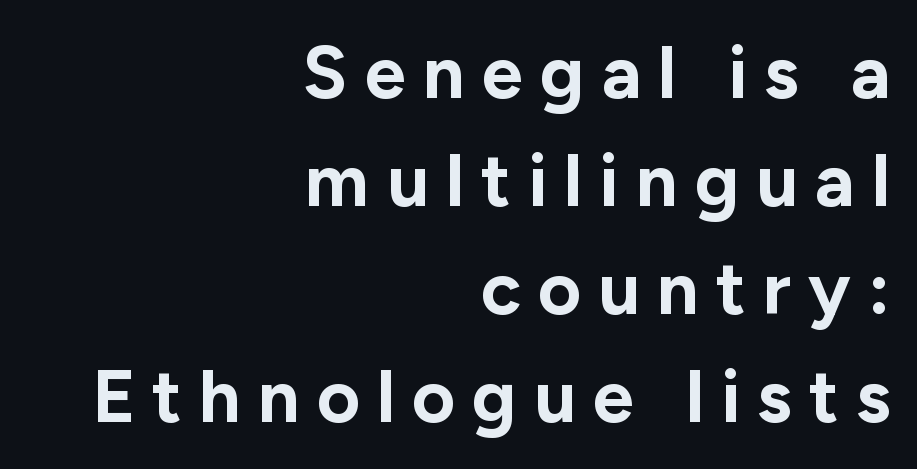
Underline: absent. Quick note: not italic, upright. Note the varied advance widths — an 'i' is clearly narrower than an 'm'. Each word looks stretched out because of the extra space between its letters. A normal amount of white space separates one row of letters from the next.
